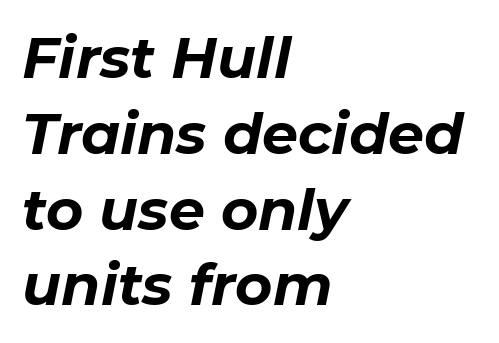
The image shows 57 px bold type, italic (leaning right); set left-aligned, normal line spacing (1.33x), normal letter spacing, not underlined; low stroke contrast and a medium x-height.
